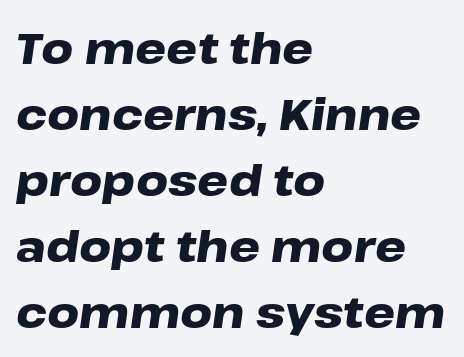
{"italic": "yes", "lean": "right", "slant_degrees": 8, "bold": "yes", "weight": "heavy", "width": "wide", "stroke_contrast": "low", "x_height": "medium", "monospaced": "no", "underline": "no", "align": "left", "line_spacing": "normal", "line_spacing_ratio": 1.5, "letter_spacing": "normal", "letter_spacing_em": 0.0, "glyph_px": 44}
